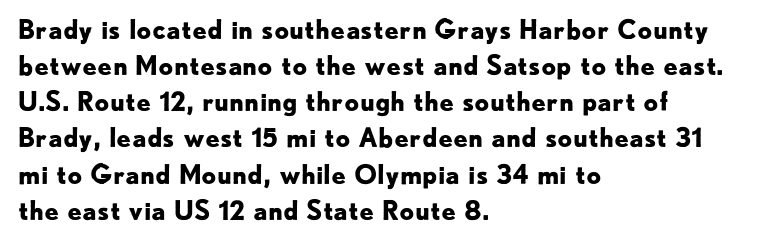
The image shows 26 px bold type, upright; set left-aligned, normal line spacing (1.39x), normal letter spacing, not underlined.
